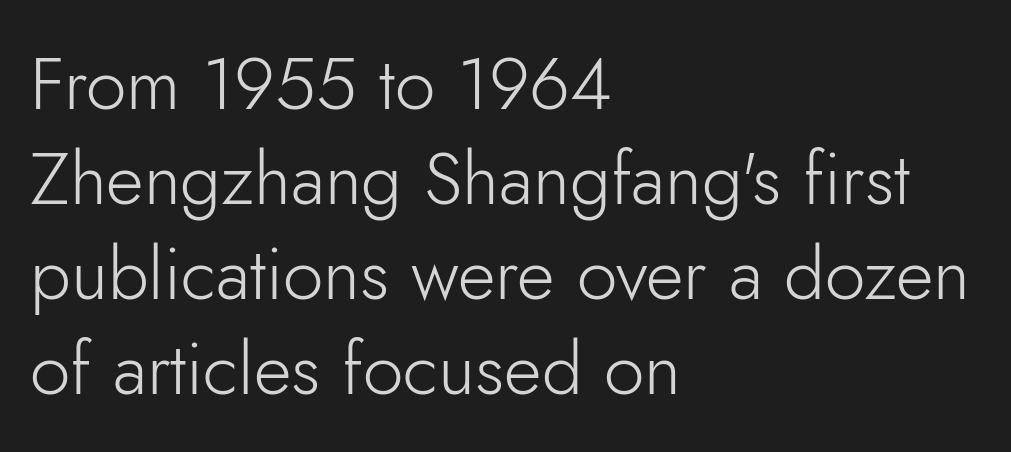
Q: Is the text bold? A: No.
Q: Is the text italic (slanted)? A: No, it is upright.
Q: Is the typeface a serif or a sans-serif typeface? A: Sans-serif.
Q: Is the text underlined? A: No.
Q: How is the paragraph aligned? A: Left-aligned.
Q: Is the spacing between letters normal or unusually wide? A: Normal.
Q: Is the spacing between lines tight, normal or loose? A: Normal.
Q: Width (condensed, normal, or wide)? A: Normal.
Q: Stroke contrast? A: Low.
Q: x-height? A: Small.
Q: Monospaced? A: No.
